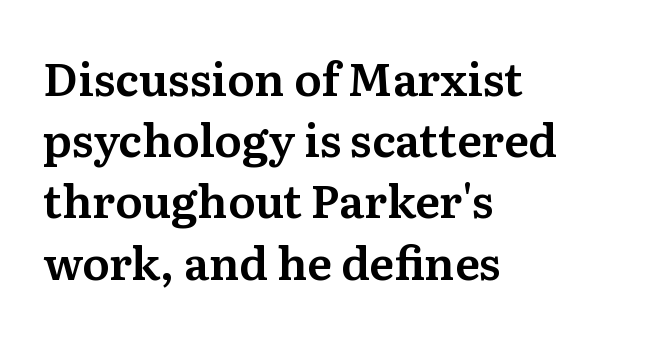
This sample has the flowing, uneven cadence of proportional lettering. The lines in this sample share a left origin and differ only in where they stop. This sample keeps an unexceptional amount of space between lines. The letters stand upright; this is a roman face. Each row of text sits above clean, open space.
